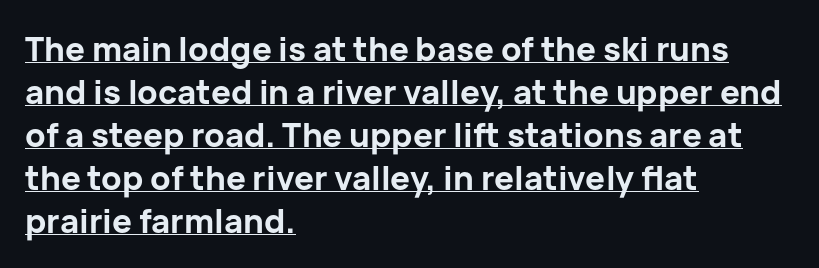
The image shows 33 px bold sans-serif type, upright; set left-aligned, normal line spacing (1.3x), normal letter spacing, underlined; low stroke contrast and a medium x-height.
